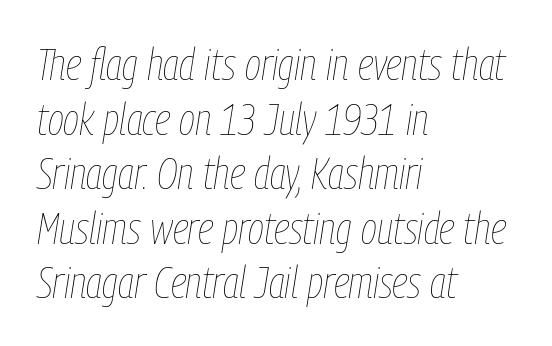
{"italic": "yes", "lean": "right", "slant_degrees": 9, "bold": "no", "weight": "thin", "width": "condensed", "stroke_contrast": "low", "x_height": "medium", "monospaced": "no", "underline": "no", "align": "left", "line_spacing_ratio": 1.24, "letter_spacing": "normal", "letter_spacing_em": 0.0, "glyph_px": 44}
